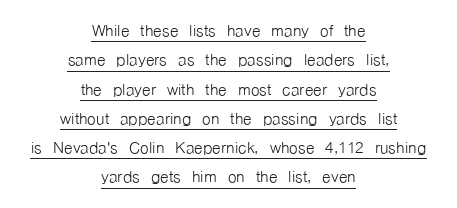
{"italic": "no", "bold": "no", "underline": "yes", "align": "center", "line_spacing": "normal", "line_spacing_ratio": 1.33, "letter_spacing": "normal", "letter_spacing_em": 0.0, "glyph_px": 22}
